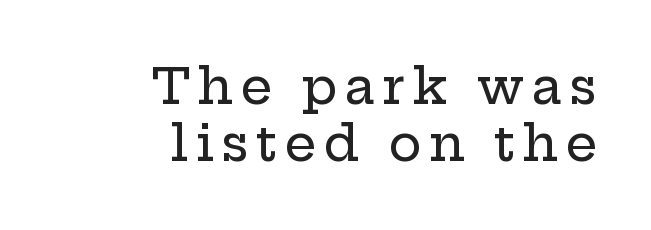
Q: Is the text italic (slanted)? A: No, it is upright.
Q: Is the typeface a serif or a sans-serif typeface? A: Serif.
Q: Is the text underlined? A: No.
Q: How is the paragraph aligned? A: Right-aligned.
Q: Is the spacing between lines tight, normal or loose? A: Tight.
Q: Width (condensed, normal, or wide)? A: Wide.
Q: Stroke contrast? A: Low.
Q: x-height? A: Medium.
Q: Monospaced? A: No.
